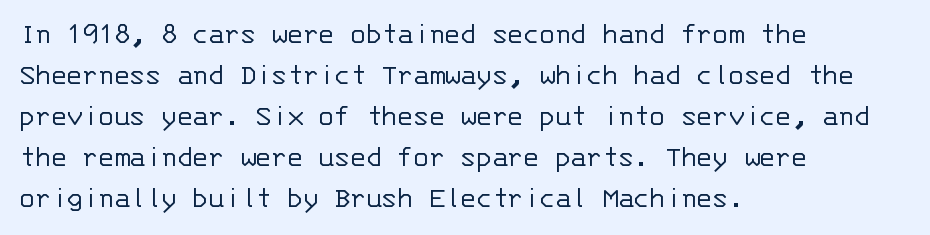
Q: Is the text bold? A: No.
Q: Is the text italic (slanted)? A: No, it is upright.
Q: Is the typeface a serif or a sans-serif typeface? A: Sans-serif.
Q: Is the text underlined? A: No.
Q: How is the paragraph aligned? A: Left-aligned.
Q: Is the spacing between letters normal or unusually wide? A: Normal.
Q: Is the spacing between lines tight, normal or loose? A: Normal.
Q: Width (condensed, normal, or wide)? A: Normal.
Q: Stroke contrast? A: Low.
Q: x-height? A: Large.
Q: Monospaced? A: Yes.
